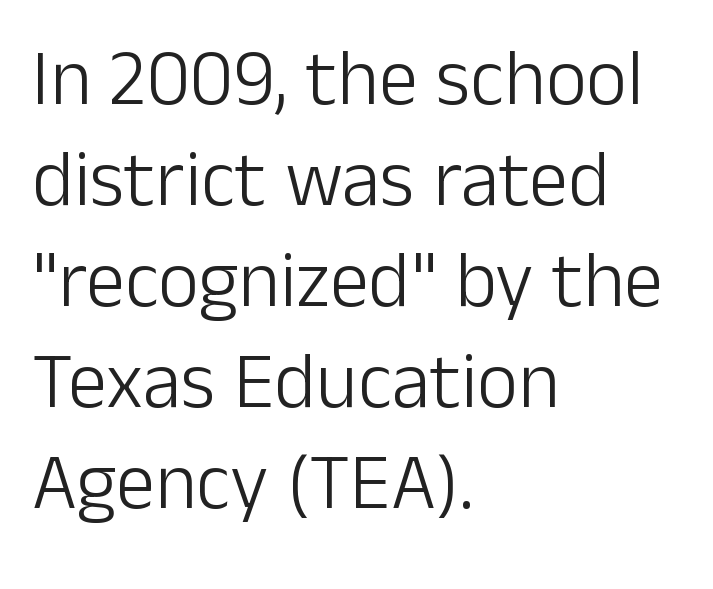
{"serif": "no", "italic": "no", "bold": "no", "weight": "light", "width": "normal", "stroke_contrast": "low", "x_height": "medium", "monospaced": "no", "underline": "no", "align": "left", "line_spacing": "normal", "line_spacing_ratio": 1.28, "letter_spacing": "normal", "letter_spacing_em": 0.0, "glyph_px": 79}
